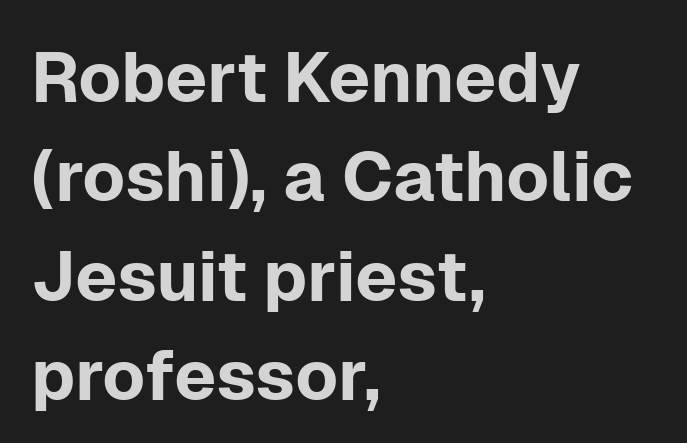
{"serif": "no", "italic": "no", "width": "normal", "stroke_contrast": "low", "x_height": "medium", "monospaced": "no", "underline": "no", "align": "left", "line_spacing": "normal", "line_spacing_ratio": 1.42, "letter_spacing": "normal", "letter_spacing_em": 0.0, "glyph_px": 70}
